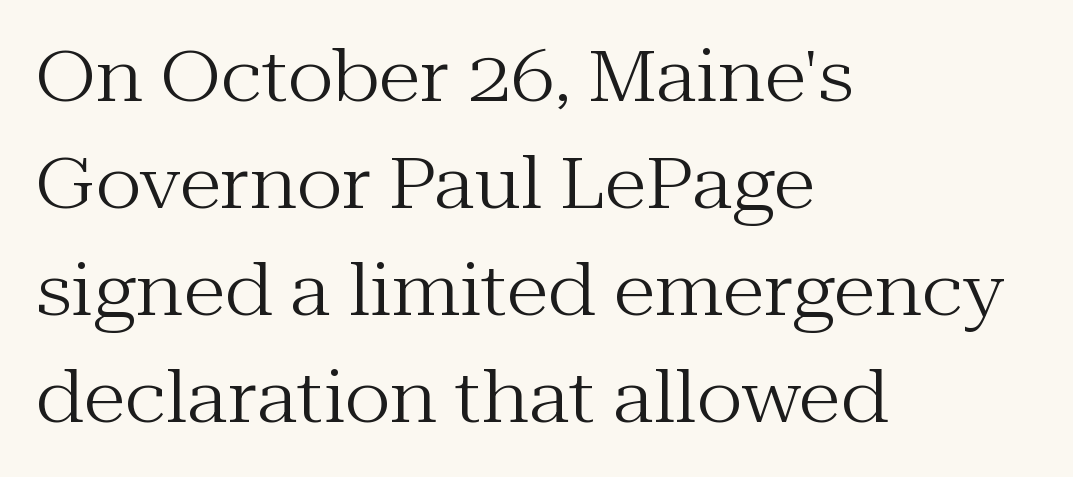
Horizontally, the lines are justified to the leading edge only. Lines of text with bare space underneath. Look at the tracking — it's just the regular setting, nothing added. The designer left line spacing at the default. Do the characters align in a grid? No, the font is proportional.
